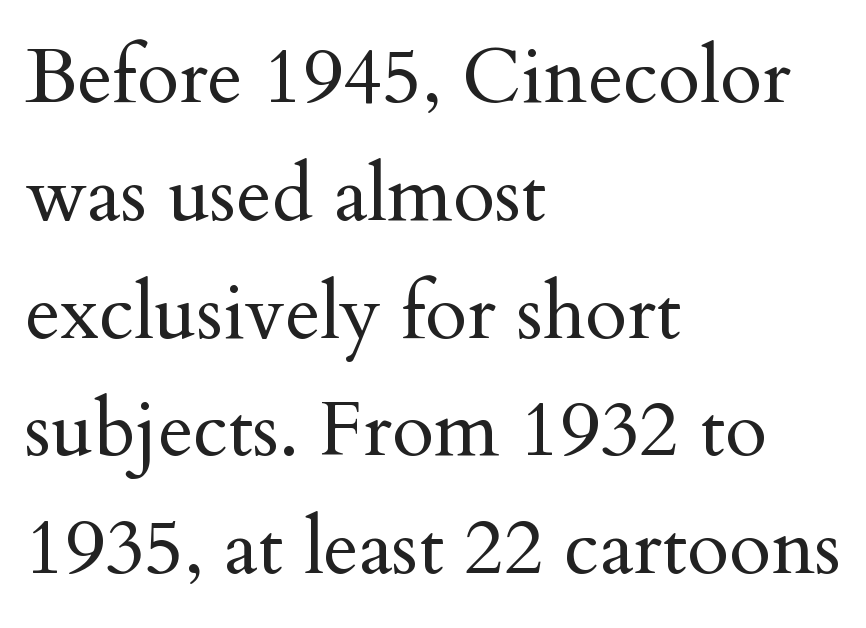
Quick note: interline space is typical. The letters carry serifs — small finishing strokes at the ends of their stems. This sample has the flowing, uneven cadence of proportional lettering. In terms of letterspacing, this is plain default setting.
